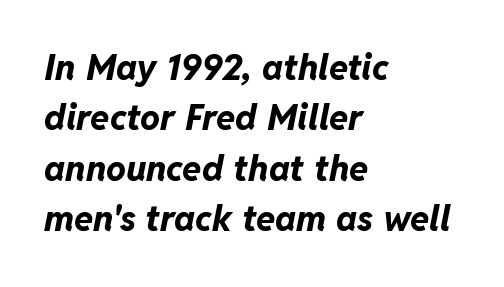
{"italic": "yes", "lean": "right", "slant_degrees": 11, "bold": "yes", "weight": "bold", "width": "normal", "stroke_contrast": "low", "x_height": "medium", "monospaced": "no", "underline": "no", "align": "left", "line_spacing": "normal", "line_spacing_ratio": 1.44, "letter_spacing": "normal", "letter_spacing_em": 0.0, "glyph_px": 35}
